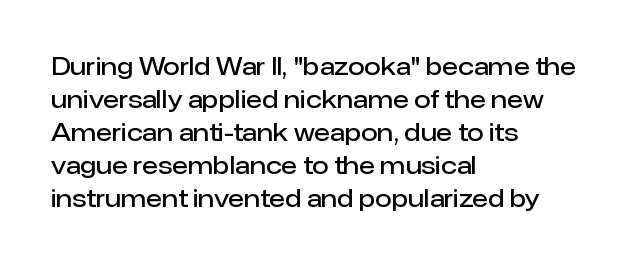
The image shows 24 px text type, upright; set left-aligned, normal line spacing (1.38x), normal letter spacing, not underlined.
